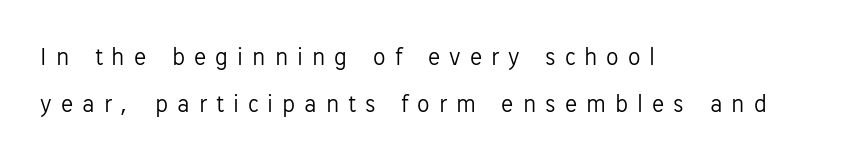
The image shows 25 px text type, upright; set left-aligned, line spacing 1.87x, unusually wide letter spacing (+0.36 em), not underlined.
